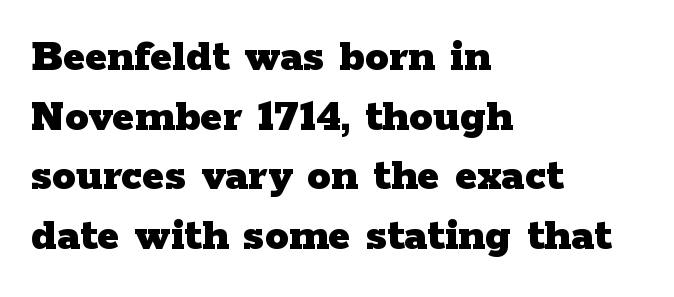
The image shows 47 px heavy, wide serif type, upright; set left-aligned, normal line spacing (1.27x), normal letter spacing, not underlined; low stroke contrast and a medium x-height.
